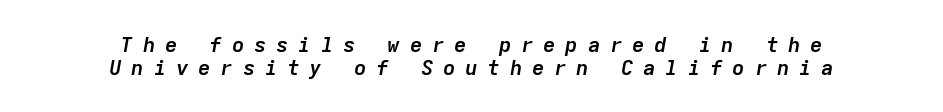
Q: Is the text bold? A: Yes.
Q: Is the text italic (slanted)? A: Yes, it leans right by about 9 degrees.
Q: Is the text underlined? A: No.
Q: How is the paragraph aligned? A: Centered.
Q: Is the spacing between letters normal or unusually wide? A: Unusually wide.
Q: Is the spacing between lines tight, normal or loose? A: Tight.
